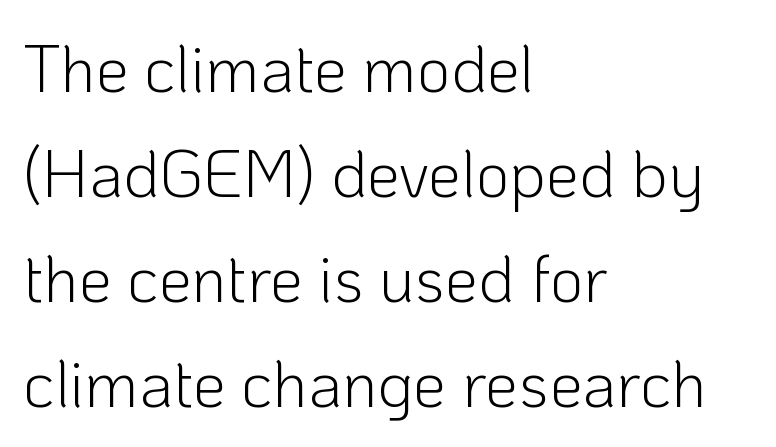
Rule under the text: the space is simply empty. Rendered with straight, roman letterforms. Unlike a traditional serif, this face leaves its strokes unadorned. These lines are rendered in a variable-pitch font. Leftover space on each line is placed entirely after the last word.
